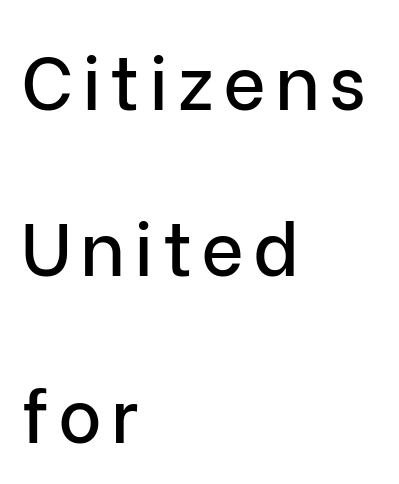
Q: Is the text italic (slanted)? A: No, it is upright.
Q: Is the typeface a serif or a sans-serif typeface? A: Sans-serif.
Q: Is the text underlined? A: No.
Q: How is the paragraph aligned? A: Left-aligned.
Q: Is the spacing between lines tight, normal or loose? A: Loose.
Q: Width (condensed, normal, or wide)? A: Normal.
Q: Stroke contrast? A: Low.
Q: x-height? A: Medium.
Q: Monospaced? A: No.
